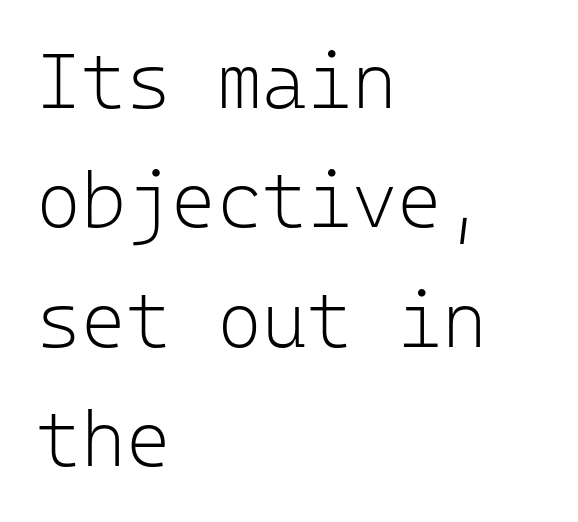
The image shows 77 px light sans-serif type, upright, monospaced; set left-aligned, normal line spacing (1.55x), normal letter spacing, not underlined; low stroke contrast and a medium x-height.
